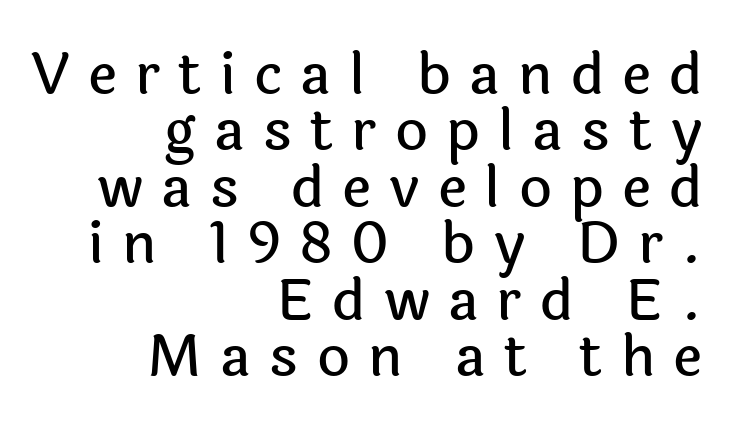
The image shows 57 px sans-serif type, upright; set right-aligned, tight line spacing (0.99x), unusually wide letter spacing (+0.32 em), not underlined; a medium x-height.
